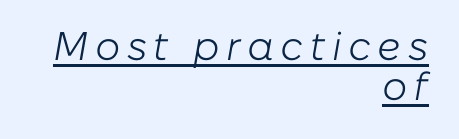
Q: Is the text bold? A: No.
Q: Is the text italic (slanted)? A: Yes, it leans right by about 10 degrees.
Q: Is the text underlined? A: Yes.
Q: How is the paragraph aligned? A: Right-aligned.
Q: Is the spacing between lines tight, normal or loose? A: Tight.
Q: Width (condensed, normal, or wide)? A: Normal.
Q: Stroke contrast? A: Low.
Q: x-height? A: Medium.
Q: Monospaced? A: No.
